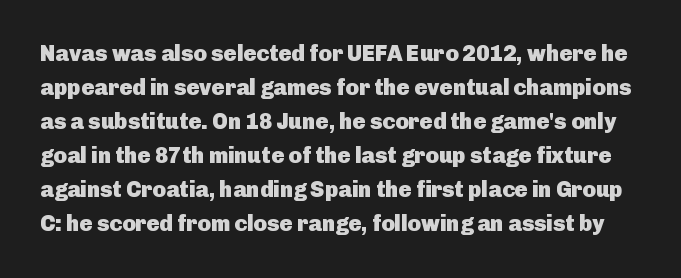
The image shows 22 px bold type, upright; set normal line spacing (1.55x), normal letter spacing, not underlined.
